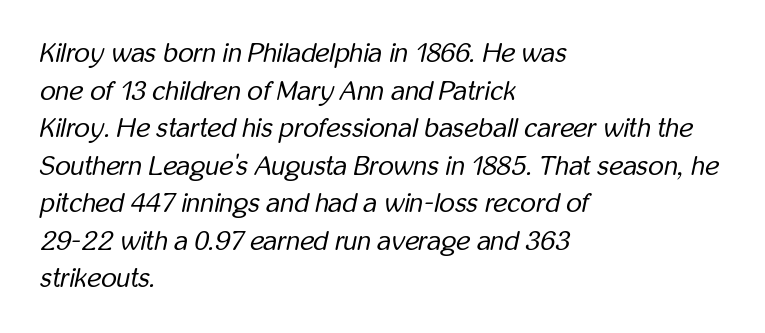
The image shows 27 px text type, italic (leaning right); set left-aligned, normal line spacing (1.39x), normal letter spacing, not underlined.
